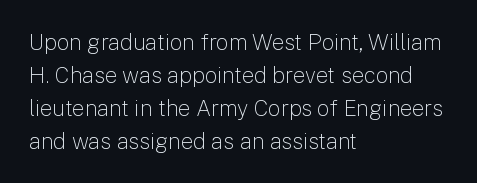
In terms of leading, this rendering sits right in the middle. Quick note: not italic, upright. Stems here are at most as thick as an everyday book face. Letter spacing: default.
